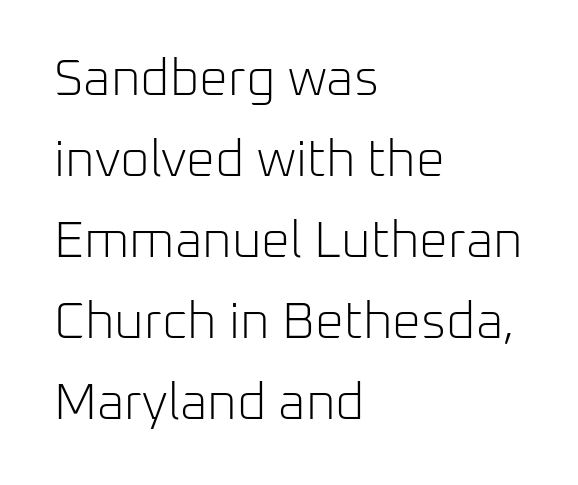
This sample is left-justified, so line endings fall wherever the words run out. Vertical stems look standard width or narrower in stroke. These lines are rendered in a variable-pitch font. Students, note that the glyphs here touch the page at normal intervals.
